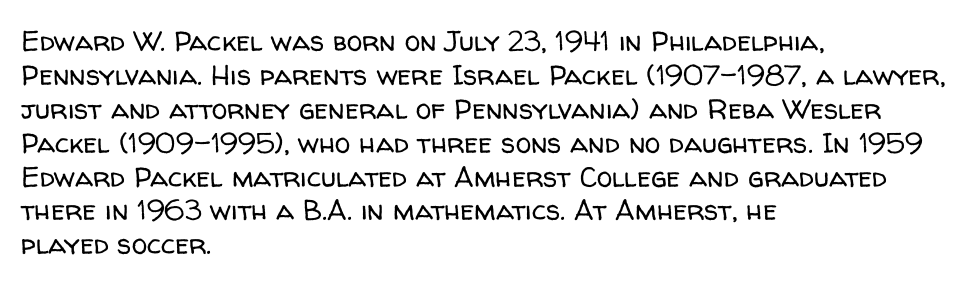
The image shows 28 px regular-weight sans-serif type, upright; set left-aligned, line spacing 1.21x, normal letter spacing, not underlined; low stroke contrast and a medium x-height.
